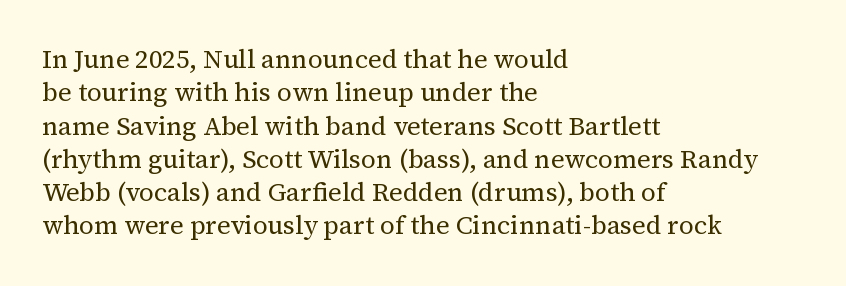
Compared with typical paragraphs, the rows here are spaced about the same. The letters stand straight up with perfectly vertical stems. Short and long lines alike share a common starting point at left. Is the stroke heavy? The answer is a plain regular-or-lighter. In terms of letterspacing, this is plain default setting. Just letters on the line, the space beneath them empty.
